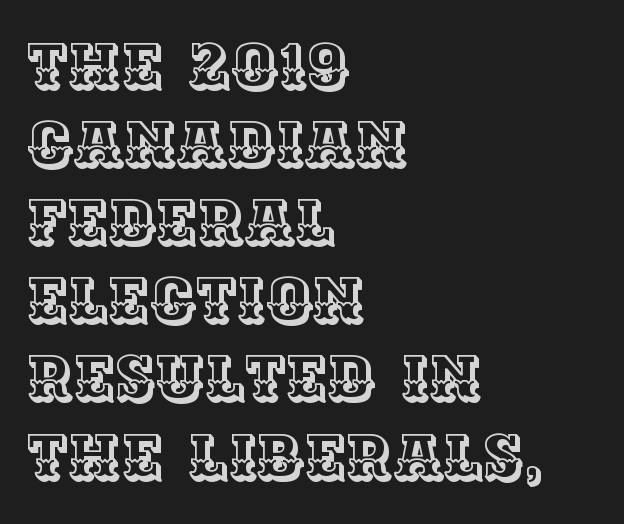
Typeset ragged right — the left edge is the straight one. Proportional: the letters do not fall into vertical columns. Decoration check: the copy has no underline. Spacing between characters is what you'd get straight out of the box. Is there any slant? The stems are plumb.
